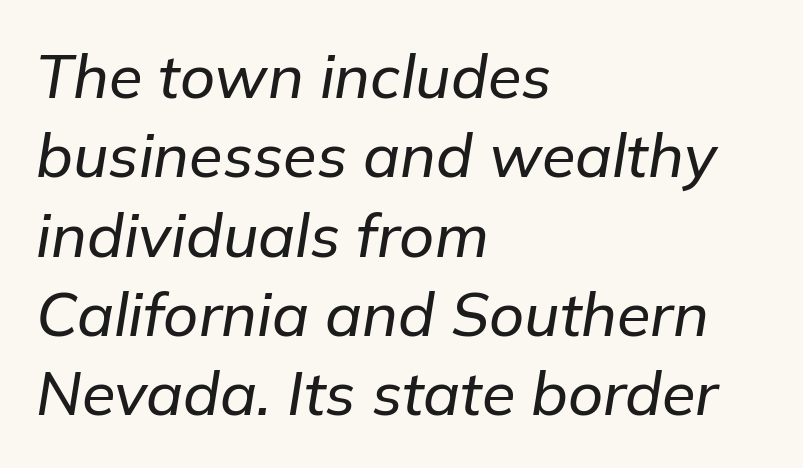
{"italic": "yes", "lean": "right", "slant_degrees": 9, "width": "normal", "stroke_contrast": "low", "x_height": "medium", "monospaced": "no", "underline": "no", "align": "left", "line_spacing": "normal", "line_spacing_ratio": 1.3, "letter_spacing": "normal", "letter_spacing_em": 0.0, "glyph_px": 61}
